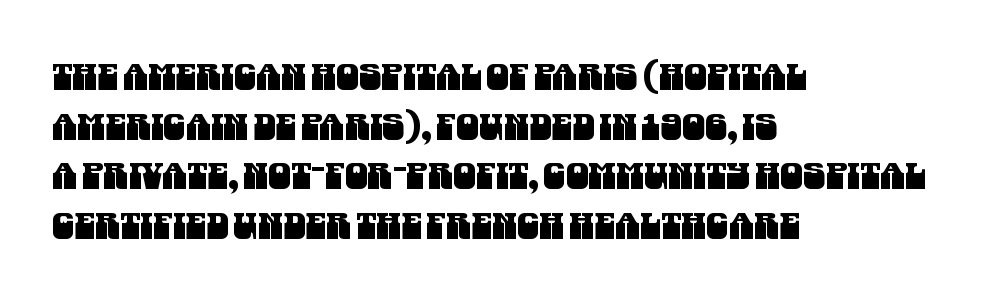
The image shows 36 px condensed sans-serif type; set left-aligned, normal line spacing (1.38x), normal letter spacing, not underlined; medium stroke contrast and a large x-height.
